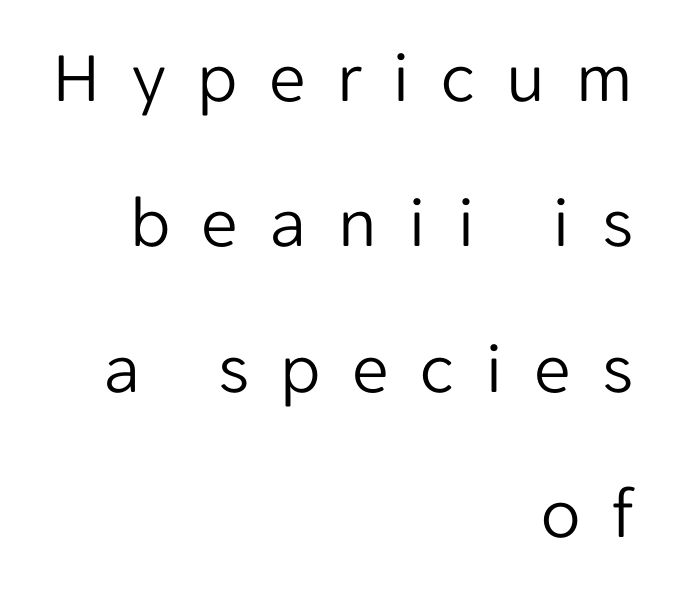
The image shows 73 px light sans-serif type, upright; set right-aligned, loose line spacing (1.99x), unusually wide letter spacing (+0.43 em), not underlined; low stroke contrast and a medium x-height.
